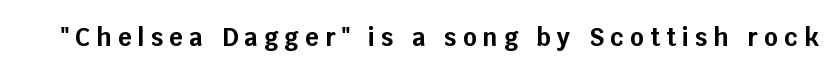
Q: Is the text bold? A: Yes.
Q: Is the text italic (slanted)? A: No, it is upright.
Q: Is the text underlined? A: No.
Q: Is the spacing between letters normal or unusually wide? A: Unusually wide.
